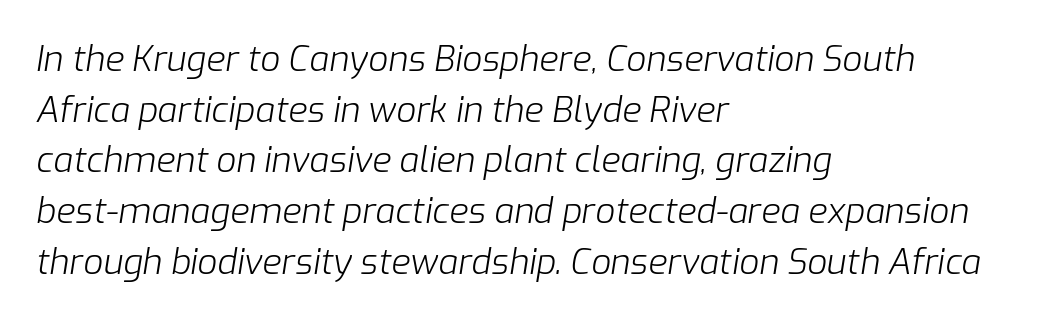
Q: Is the text bold? A: No.
Q: Is the text italic (slanted)? A: Yes, it leans right by about 9 degrees.
Q: Is the text underlined? A: No.
Q: How is the paragraph aligned? A: Left-aligned.
Q: Is the spacing between letters normal or unusually wide? A: Normal.
Q: Is the spacing between lines tight, normal or loose? A: Normal.
Q: Width (condensed, normal, or wide)? A: Normal.
Q: Stroke contrast? A: Low.
Q: x-height? A: Medium.
Q: Monospaced? A: No.
